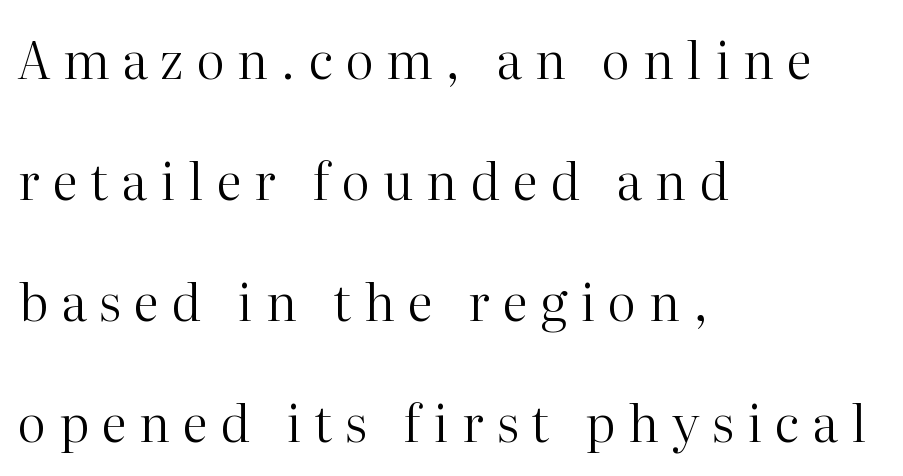
{"serif": "yes", "italic": "no", "bold": "no", "weight": "regular", "width": "normal", "stroke_contrast": "high", "x_height": "medium", "monospaced": "no", "underline": "no", "align": "left", "line_spacing": "loose", "line_spacing_ratio": 2.37, "letter_spacing": "wide", "letter_spacing_em": 0.25, "glyph_px": 51}
